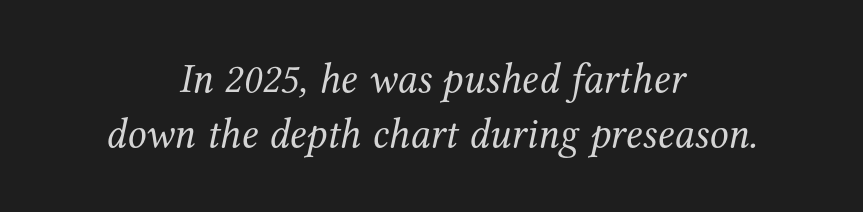
The rendering uses natural spacing where letterforms have individual widths. Students, note that the glyphs here touch the page at normal intervals. Each new line begins a customary step beneath the previous one. Each stroke keeps to a modest, everyday thickness or less. If you drew a line through each stem, it would be angled. Teacher's note: observe the equal gaps on both sides — that is centered alignment.
